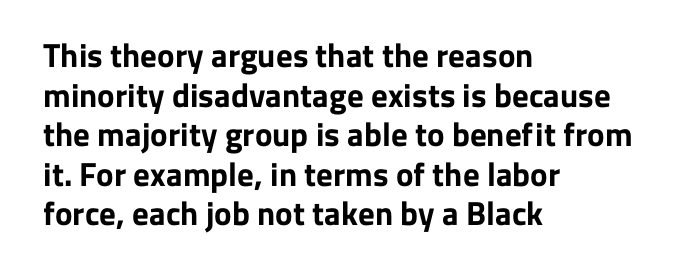
The image shows 33 px bold sans-serif type, upright; set left-aligned, line spacing 1.2x, normal letter spacing, not underlined; low stroke contrast and a medium x-height.
